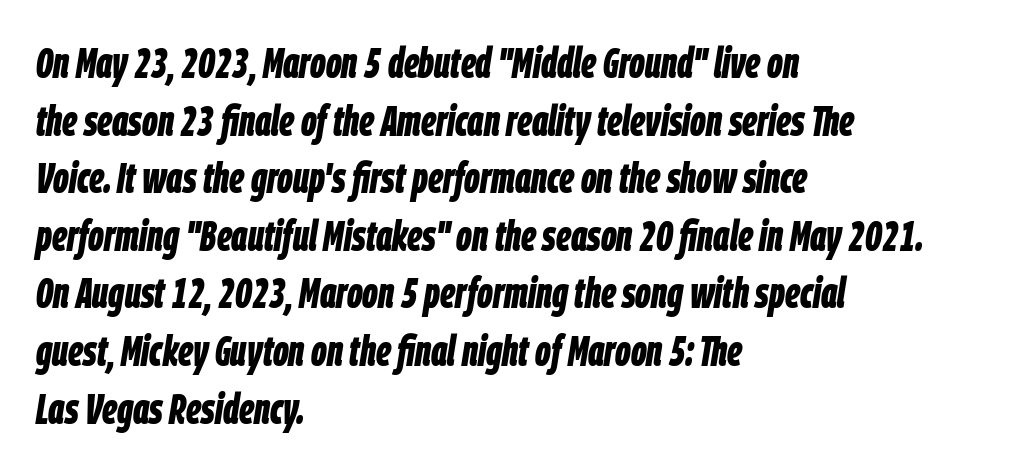
{"italic": "yes", "lean": "right", "slant_degrees": 9, "bold": "yes", "weight": "bold", "width": "condensed", "stroke_contrast": "low", "x_height": "large", "monospaced": "no", "underline": "no", "align": "left", "line_spacing": "normal", "line_spacing_ratio": 1.34, "letter_spacing": "normal", "letter_spacing_em": 0.0, "glyph_px": 43}
